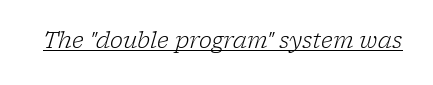
{"italic": "yes", "lean": "right", "slant_degrees": 17, "bold": "no", "underline": "yes", "letter_spacing": "normal", "letter_spacing_em": 0.0, "glyph_px": 22}
